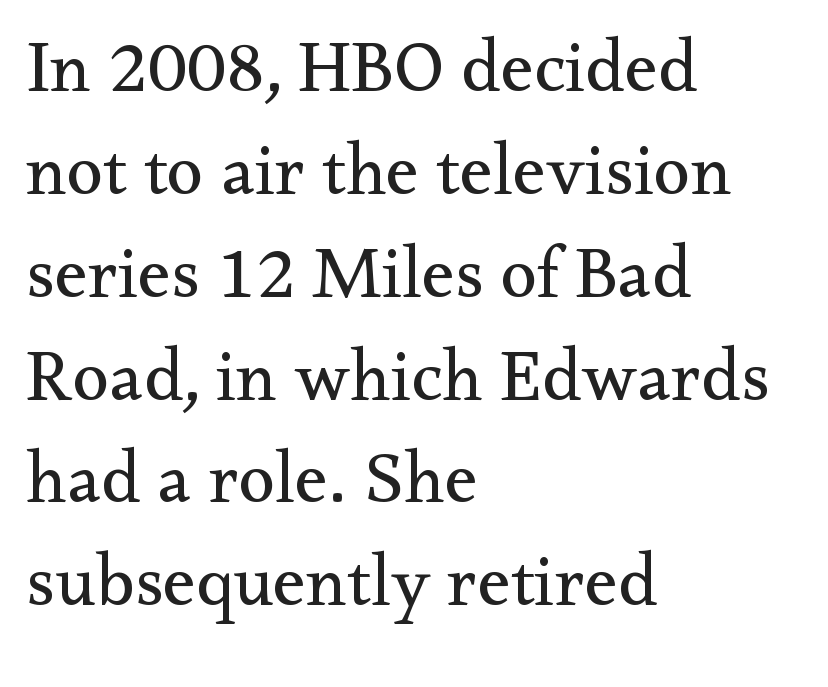
The image shows 74 px regular-weight serif type, upright; set left-aligned, normal line spacing (1.39x), normal letter spacing, not underlined; medium stroke contrast and a small x-height.
